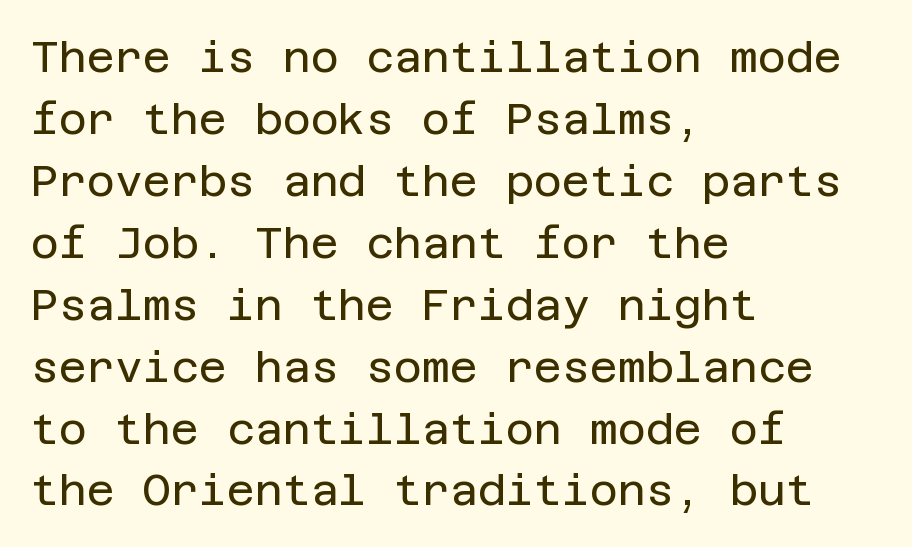
Q: Is the text bold? A: No.
Q: Is the text italic (slanted)? A: No, it is upright.
Q: Is the typeface a serif or a sans-serif typeface? A: Sans-serif.
Q: Is the text underlined? A: No.
Q: How is the paragraph aligned? A: Left-aligned.
Q: Is the spacing between letters normal or unusually wide? A: Normal.
Q: Is the spacing between lines tight, normal or loose? A: Normal.
Q: Width (condensed, normal, or wide)? A: Normal.
Q: Stroke contrast? A: Low.
Q: x-height? A: Large.
